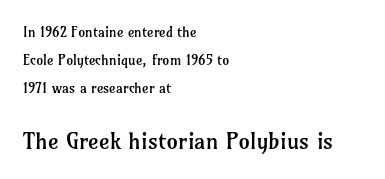
{"italic": "no", "bold": "no", "underline": "no", "align": "left", "line_spacing": "loose", "line_spacing_ratio": 2.01, "letter_spacing": "normal", "letter_spacing_em": 0.0, "larger_block": "second", "size_ratio": 1.64, "glyph_px": 23}
